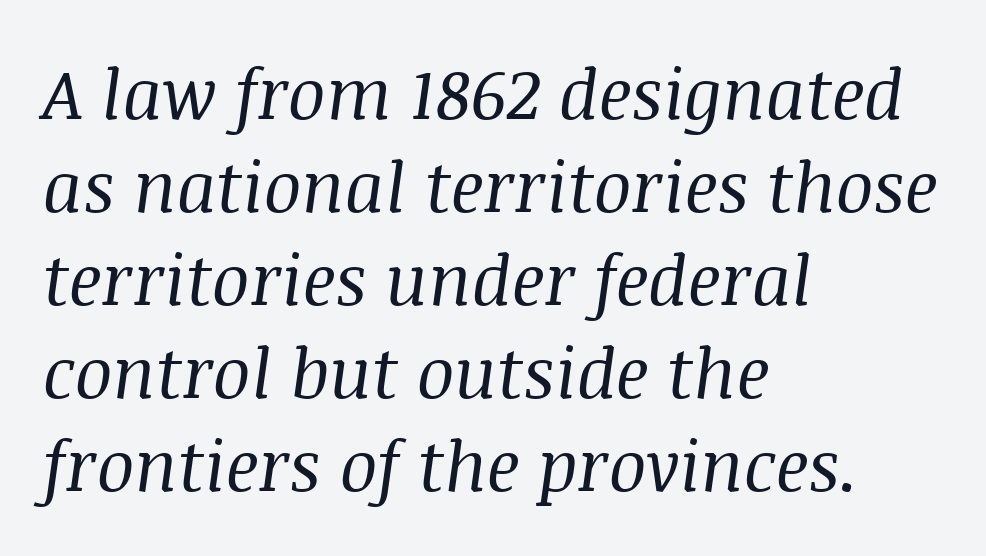
Q: Is the text bold? A: No.
Q: Is the text italic (slanted)? A: Yes, it leans right by about 8 degrees.
Q: Is the typeface a serif or a sans-serif typeface? A: Serif.
Q: Is the text underlined? A: No.
Q: How is the paragraph aligned? A: Left-aligned.
Q: Is the spacing between letters normal or unusually wide? A: Normal.
Q: Is the spacing between lines tight, normal or loose? A: Normal.
Q: Width (condensed, normal, or wide)? A: Normal.
Q: Stroke contrast? A: Medium.
Q: x-height? A: Large.
Q: Monospaced? A: No.
